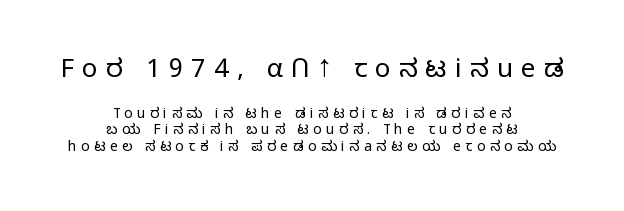
Stems here are at most as thick as an everyday book face. A typesetter would mark this as roman, not italic. Each line is balanced around a shared central axis. Underline: absent. The gaps between neighbouring characters are conspicuously large.
